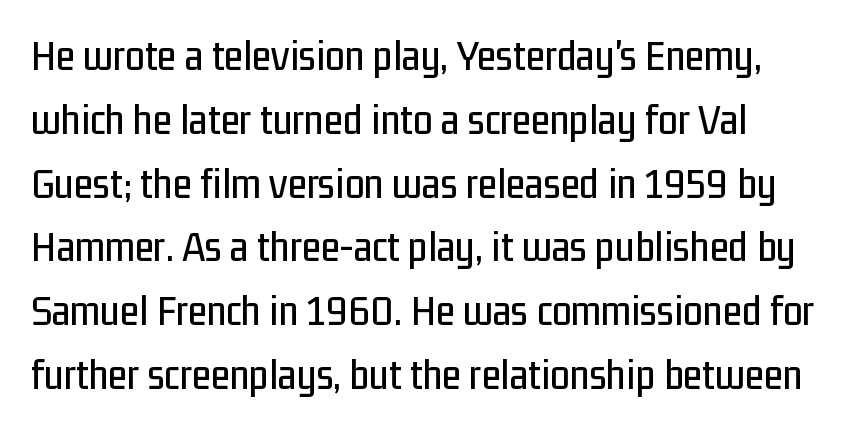
Q: Is the text italic (slanted)? A: No, it is upright.
Q: Is the typeface a serif or a sans-serif typeface? A: Sans-serif.
Q: Is the text underlined? A: No.
Q: Is the spacing between letters normal or unusually wide? A: Normal.
Q: Is the spacing between lines tight, normal or loose? A: Normal.
Q: Width (condensed, normal, or wide)? A: Condensed.
Q: Stroke contrast? A: Low.
Q: x-height? A: Medium.
Q: Monospaced? A: No.
